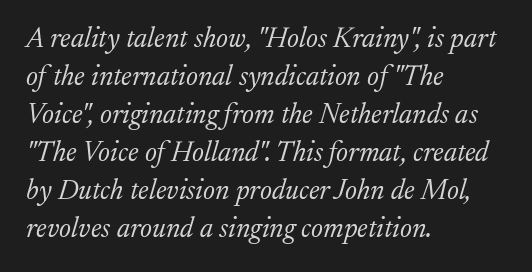
The image shows 28 px light serif type, italic (leaning right); set left-aligned, normal line spacing (1.36x), normal letter spacing, not underlined; low stroke contrast and a medium x-height.
